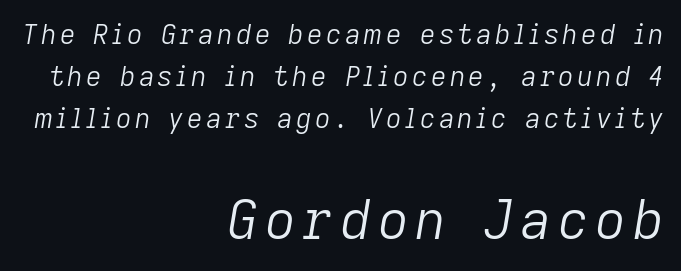
The image shows 54 px light type, italic (leaning right); set right-aligned, normal line spacing (1.55x), not underlined; the second (bottom) block is 2.0x larger; low stroke contrast and a medium x-height.
